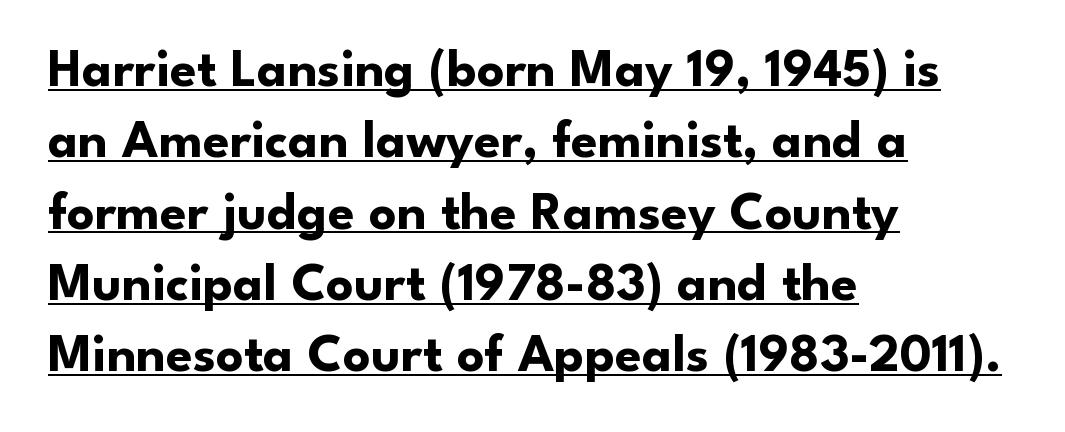
The image shows 54 px bold sans-serif type, upright; set left-aligned, normal line spacing (1.32x), normal letter spacing, underlined; low stroke contrast and a small x-height.
